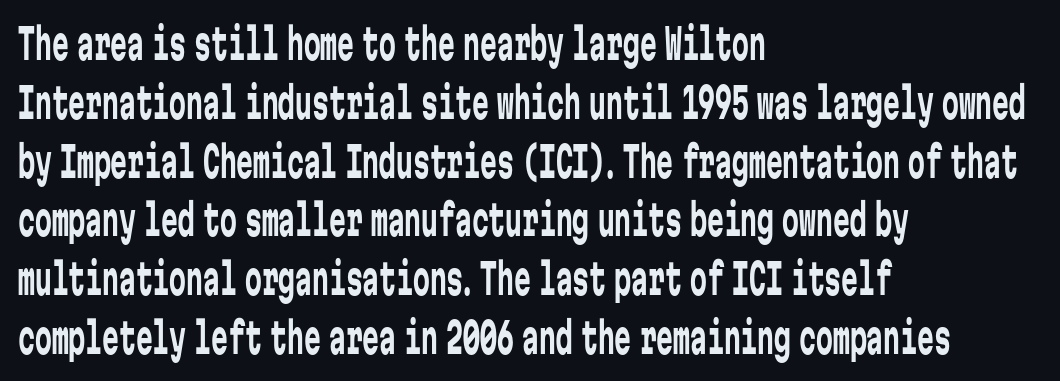
Q: Is the text bold? A: No.
Q: Is the text italic (slanted)? A: No, it is upright.
Q: Is the typeface a serif or a sans-serif typeface? A: Sans-serif.
Q: Is the text underlined? A: No.
Q: How is the paragraph aligned? A: Left-aligned.
Q: Is the spacing between letters normal or unusually wide? A: Normal.
Q: Is the spacing between lines tight, normal or loose? A: Normal.
Q: Width (condensed, normal, or wide)? A: Condensed.
Q: Stroke contrast? A: Low.
Q: x-height? A: Medium.
Q: Monospaced? A: Yes.
